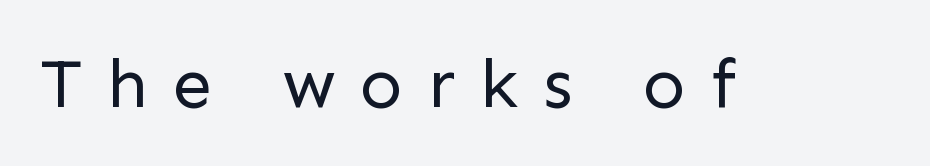
{"serif": "no", "italic": "no", "bold": "no", "weight": "regular", "width": "normal", "stroke_contrast": "low", "x_height": "medium", "monospaced": "no", "underline": "no", "letter_spacing": "wide", "letter_spacing_em": 0.35, "glyph_px": 71}
